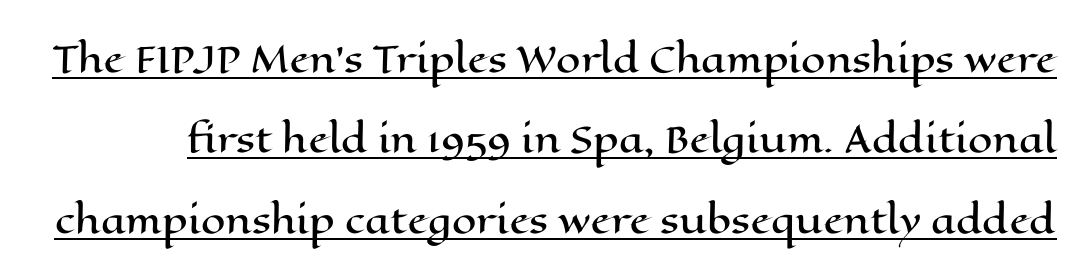
Q: Is the text italic (slanted)? A: No, it is upright.
Q: Is the text underlined? A: Yes.
Q: Is the spacing between letters normal or unusually wide? A: Normal.
Q: Is the spacing between lines tight, normal or loose? A: Loose.
Q: Width (condensed, normal, or wide)? A: Wide.
Q: Stroke contrast? A: High.
Q: x-height? A: Medium.
Q: Monospaced? A: No.
